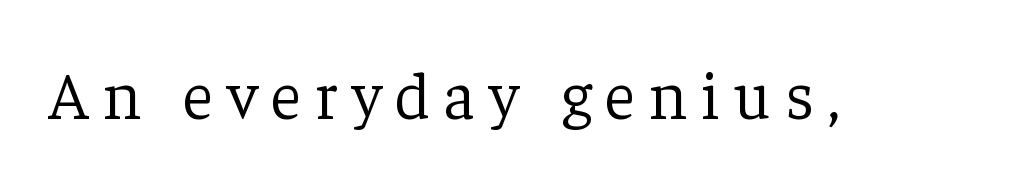
The image shows 67 px light serif type, upright; set unusually wide letter spacing (+0.21 em), not underlined; low stroke contrast and a medium x-height.
